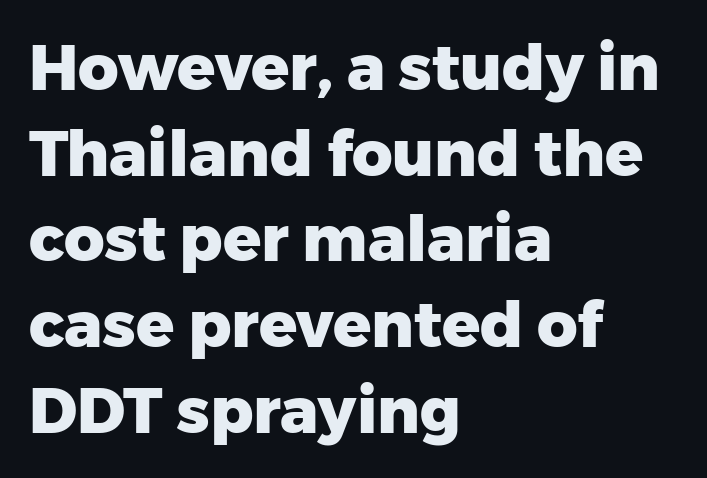
Q: Is the text bold? A: Yes.
Q: Is the text italic (slanted)? A: No, it is upright.
Q: Is the typeface a serif or a sans-serif typeface? A: Sans-serif.
Q: Is the text underlined? A: No.
Q: How is the paragraph aligned? A: Left-aligned.
Q: Is the spacing between letters normal or unusually wide? A: Normal.
Q: Is the spacing between lines tight, normal or loose? A: Normal.
Q: Width (condensed, normal, or wide)? A: Normal.
Q: Stroke contrast? A: Low.
Q: x-height? A: Medium.
Q: Monospaced? A: No.
